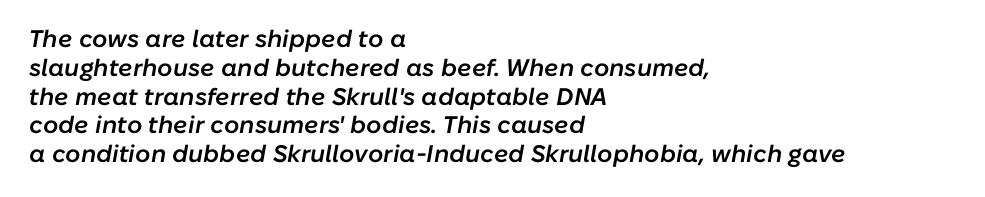
{"italic": "yes", "lean": "right", "slant_degrees": 10, "bold": "semi", "underline": "no", "align": "left", "line_spacing_ratio": 1.2, "letter_spacing": "normal", "letter_spacing_em": 0.0, "glyph_px": 24}
